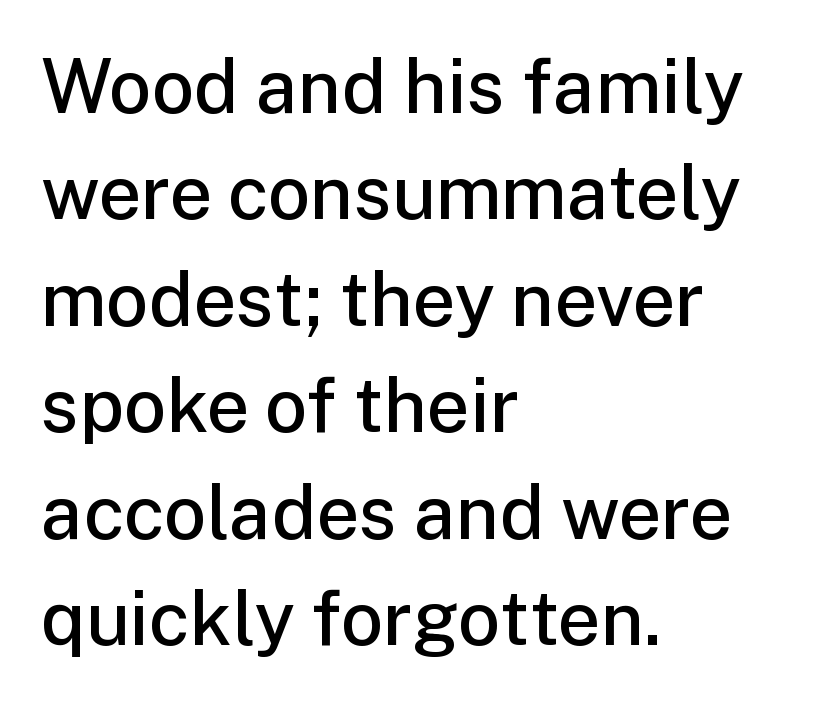
Q: Is the text bold? A: Semi-bold.
Q: Is the text italic (slanted)? A: No, it is upright.
Q: Is the typeface a serif or a sans-serif typeface? A: Sans-serif.
Q: Is the text underlined? A: No.
Q: How is the paragraph aligned? A: Left-aligned.
Q: Is the spacing between letters normal or unusually wide? A: Normal.
Q: Is the spacing between lines tight, normal or loose? A: Normal.
Q: Width (condensed, normal, or wide)? A: Normal.
Q: Stroke contrast? A: Low.
Q: x-height? A: Medium.
Q: Monospaced? A: No.
